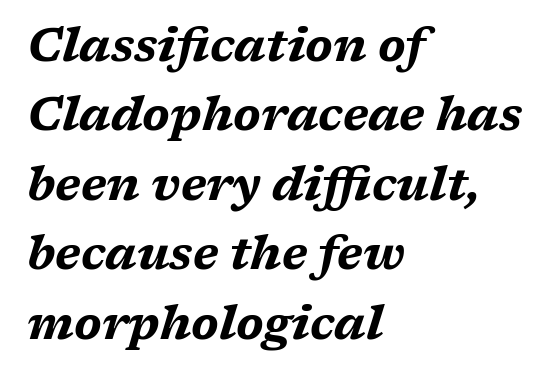
{"italic": "yes", "lean": "right", "slant_degrees": 17, "bold": "yes", "weight": "bold", "width": "wide", "stroke_contrast": "medium", "x_height": "medium", "monospaced": "no", "underline": "no", "align": "left", "line_spacing": "normal", "line_spacing_ratio": 1.51, "letter_spacing": "normal", "letter_spacing_em": 0.0, "glyph_px": 46}
